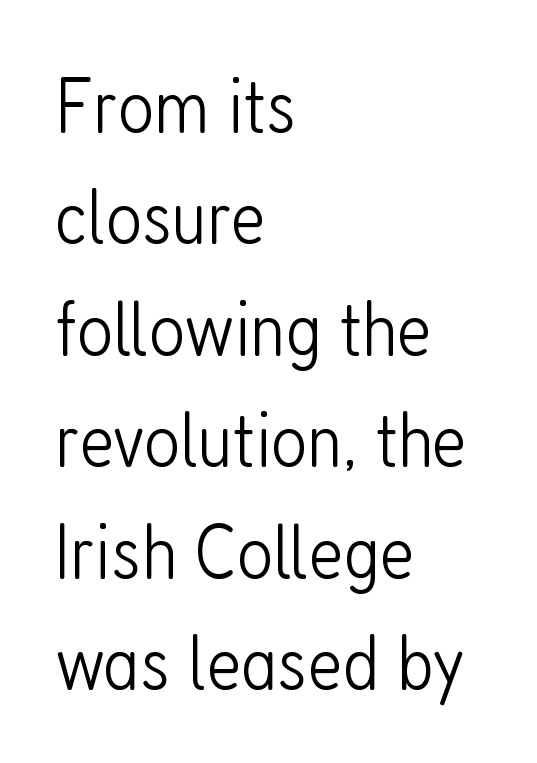
Nobody drew a line under any word here. This rendering employs a face without finishing strokes, i.e., a sans-serif. Bold? No — there's no thickening of the strokes. Typeset ragged right — the left edge is the straight one. Do the letters lean? They stand straight. Notice how descenders clear the ascenders below comfortably — that's standard leading.
